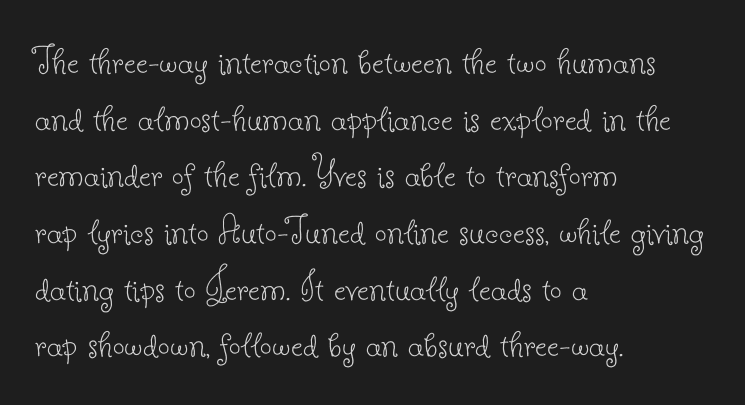
{"serif": "yes", "italic": "no", "bold": "no", "weight": "thin", "width": "normal", "stroke_contrast": "low", "x_height": "small", "monospaced": "no", "underline": "no", "align": "left", "line_spacing": "normal", "line_spacing_ratio": 1.35, "letter_spacing": "normal", "letter_spacing_em": 0.0, "glyph_px": 42}
